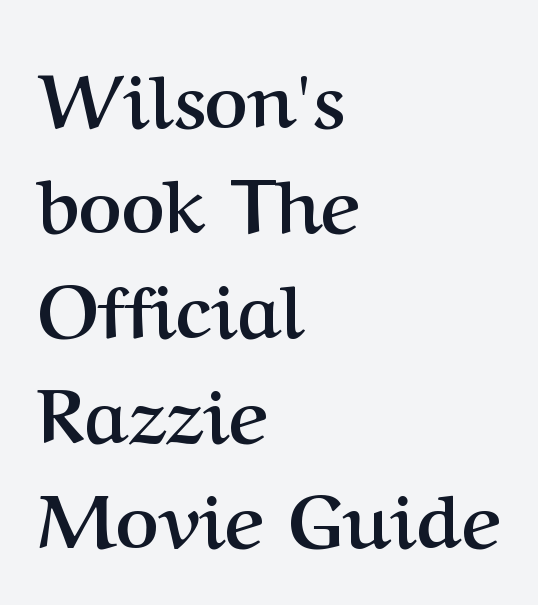
{"serif": "yes", "italic": "no", "bold": "yes", "weight": "semibold", "width": "normal", "stroke_contrast": "medium", "x_height": "medium", "monospaced": "no", "underline": "no", "align": "left", "line_spacing": "normal", "line_spacing_ratio": 1.42, "letter_spacing": "normal", "letter_spacing_em": 0.0, "glyph_px": 74}
